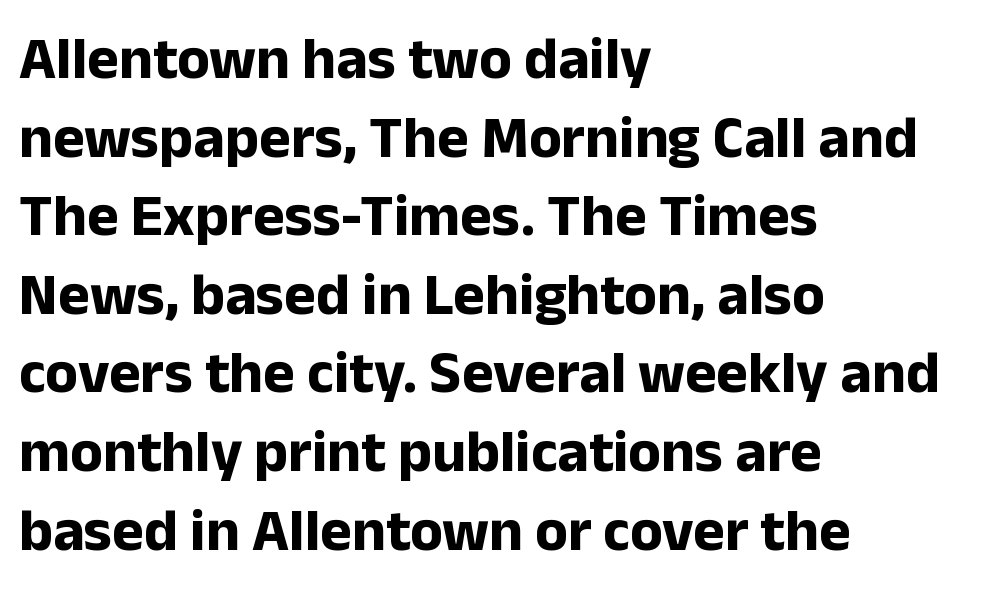
{"serif": "no", "italic": "no", "bold": "yes", "weight": "bold", "width": "normal", "stroke_contrast": "low", "x_height": "medium", "monospaced": "no", "underline": "no", "align": "left", "line_spacing": "normal", "line_spacing_ratio": 1.31, "letter_spacing": "normal", "letter_spacing_em": 0.0, "glyph_px": 60}
